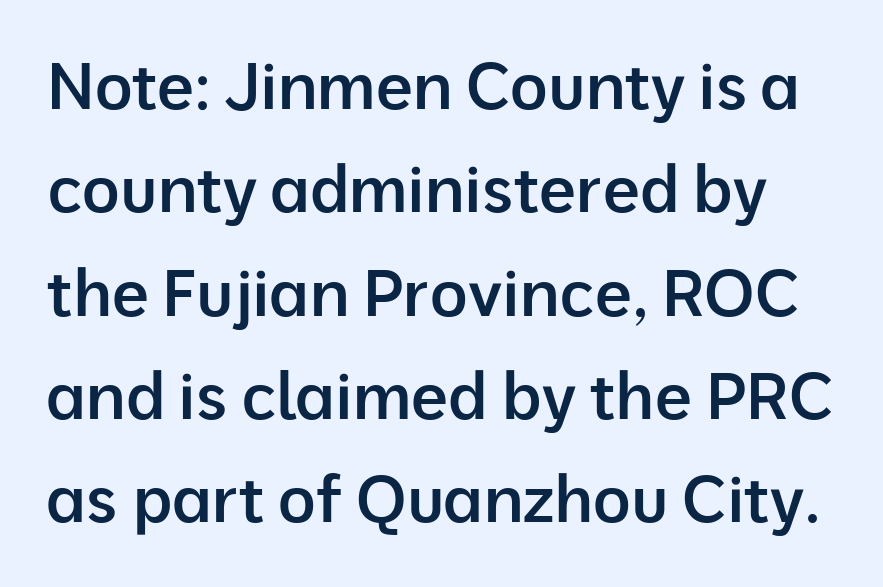
The space directly below the letters is spotless. It's the straight-up-and-down kind of type. Glyph-to-glyph distance matches everyday printed text. Spacing verdict: proportional, widths tailored to each character. Letterform terminals end flat and unadorned throughout the passage.
